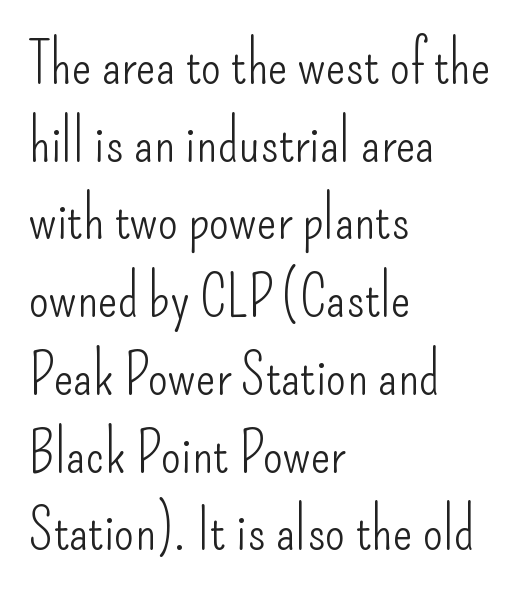
The image shows 58 px light, condensed sans-serif type, upright; set left-aligned, normal line spacing (1.34x), normal letter spacing, not underlined; low stroke contrast and a small x-height.
